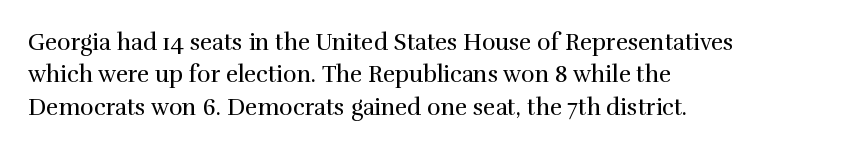
Q: Is the text bold? A: No.
Q: Is the text italic (slanted)? A: No, it is upright.
Q: Is the text underlined? A: No.
Q: How is the paragraph aligned? A: Left-aligned.
Q: Is the spacing between letters normal or unusually wide? A: Normal.
Q: Is the spacing between lines tight, normal or loose? A: Normal.
